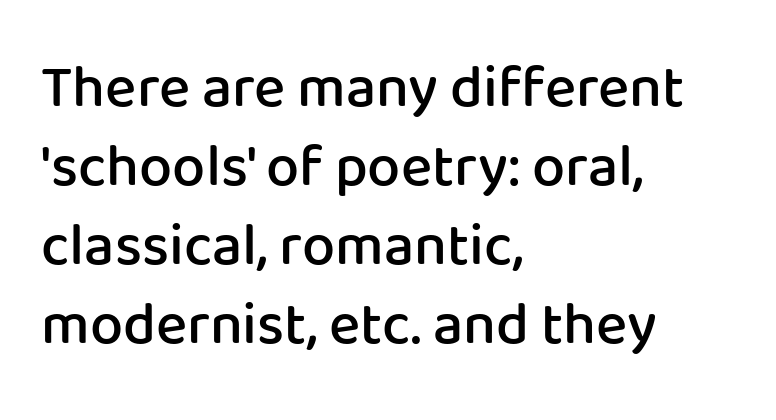
Posture: upright roman. Spacing between characters is what you'd get straight out of the box. The rendering uses a moderate line-height, typical for paragraphs. The rendering shows plain stroke endings on the letterforms — a sans-serif design.
